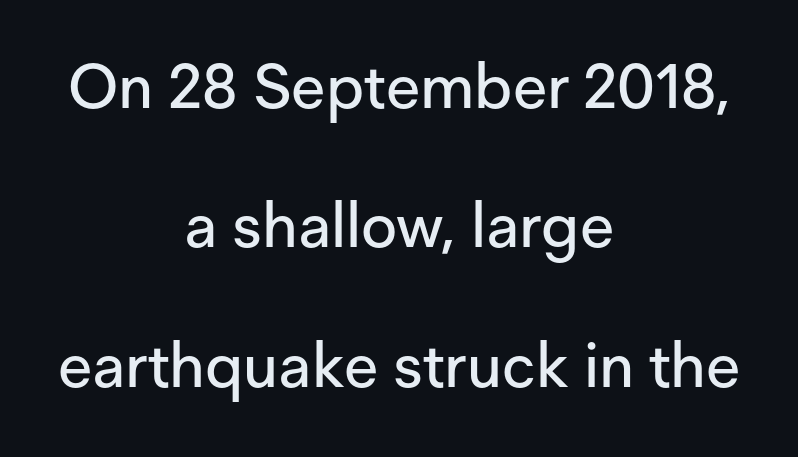
The image shows 62 px sans-serif type, upright; set centered, loose line spacing (2.25x), normal letter spacing, not underlined; low stroke contrast and a medium x-height.
